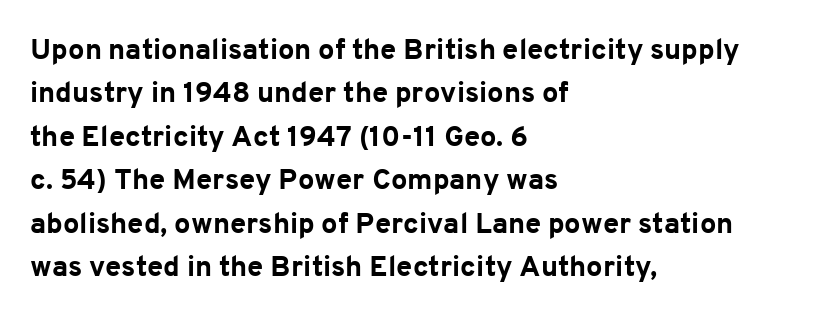
The image shows 29 px bold sans-serif type, upright; set left-aligned, normal line spacing (1.5x), normal letter spacing, not underlined; low stroke contrast and a medium x-height.
